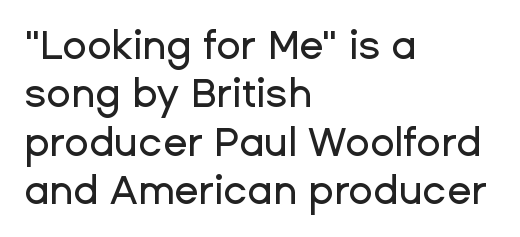
Q: Is the text italic (slanted)? A: No, it is upright.
Q: Is the typeface a serif or a sans-serif typeface? A: Sans-serif.
Q: Is the text underlined? A: No.
Q: How is the paragraph aligned? A: Left-aligned.
Q: Is the spacing between letters normal or unusually wide? A: Normal.
Q: Width (condensed, normal, or wide)? A: Normal.
Q: Stroke contrast? A: Low.
Q: x-height? A: Medium.
Q: Monospaced? A: No.
